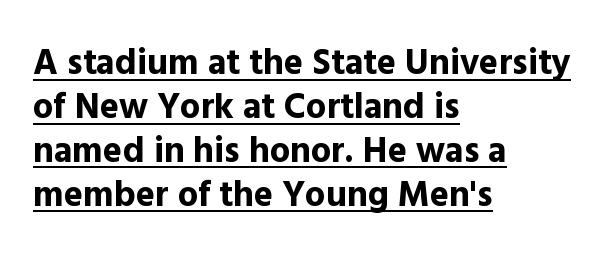
The image shows 36 px bold sans-serif type, upright; set left-aligned, line spacing 1.22x, normal letter spacing, underlined; a medium x-height.
